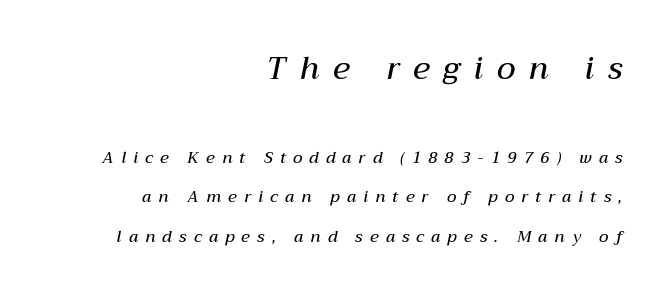
Yep, that's italic — everything's leaning. Is there much room between lines? Yes — plenty of vertical air separates them. Think of a printed novel: that variable character pitch is what you see here. This sample is right-justified, so line beginnings fall wherever the words allow. In terms of weight, the rendering is demibold, just under bold.
